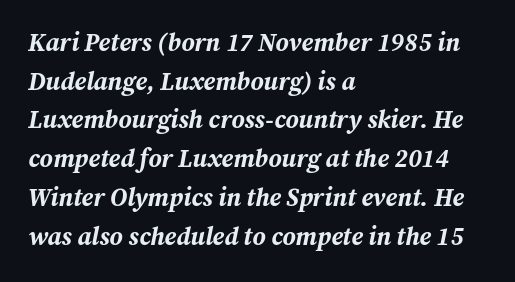
The image shows 25 px bold type, italic (leaning right); set left-aligned, normal line spacing (1.55x), normal letter spacing, not underlined.
